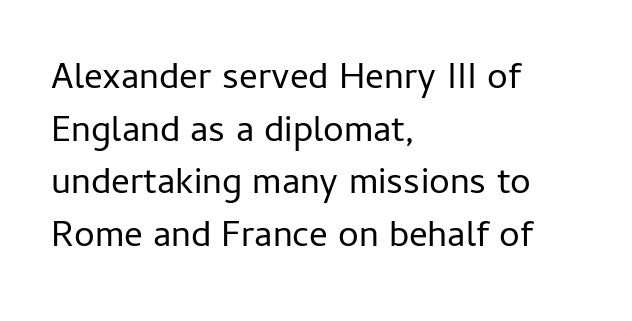
Is there much room between lines? A standard amount, neither cramped nor airy. The paragraph shown leans on its left margin. Spacing between characters is what you'd get straight out of the box. A typesetter would mark this as roman, not italic. The weight tops out at a normal text grade.
